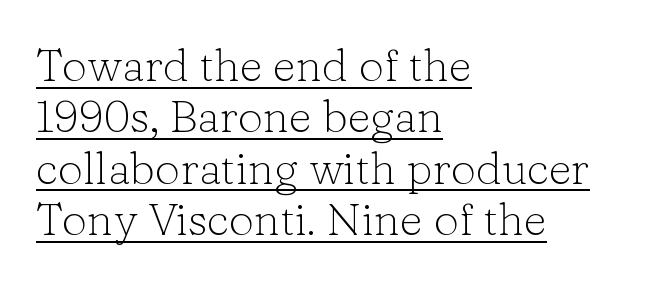
The letterforms sit at book weight or below. Looks like regular typesetting: each glyph gets only the width it needs. The passage shown is underscored from start to finish. The font's upright variant was chosen for this text.
